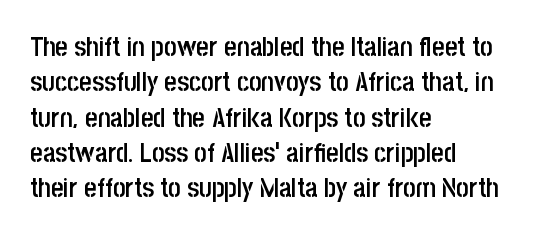
{"italic": "no", "bold": "semi", "underline": "no", "align": "left", "line_spacing": "normal", "line_spacing_ratio": 1.31, "letter_spacing": "normal", "letter_spacing_em": 0.0, "glyph_px": 27}
